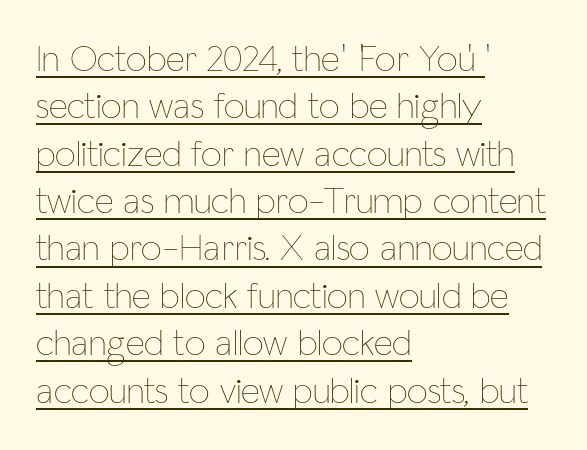
The image shows 37 px thin, condensed type, upright; set left-aligned, normal line spacing (1.28x), normal letter spacing, underlined; low stroke contrast and a medium x-height.
